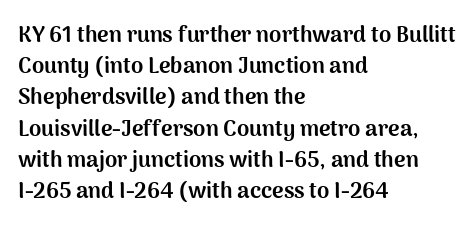
{"italic": "no", "bold": "yes", "underline": "no", "align": "left", "line_spacing": "normal", "line_spacing_ratio": 1.42, "letter_spacing": "normal", "letter_spacing_em": 0.0, "glyph_px": 22}
